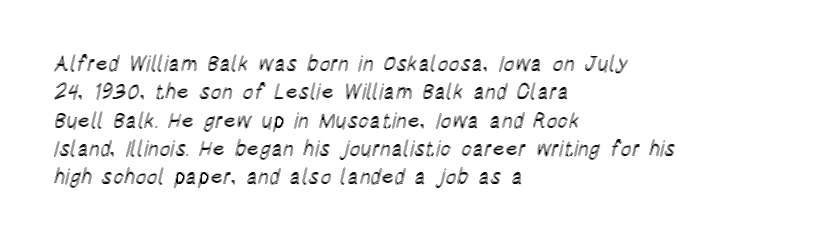
Q: Is the text italic (slanted)? A: Yes.
Q: Is the text underlined? A: No.
Q: How is the paragraph aligned? A: Left-aligned.
Q: Is the spacing between letters normal or unusually wide? A: Normal.
Q: Is the spacing between lines tight, normal or loose? A: Normal.
